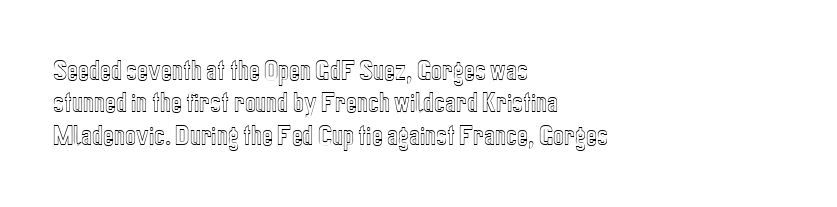
The image shows 23 px text type, upright; set left-aligned, normal line spacing (1.41x), normal letter spacing, not underlined.
